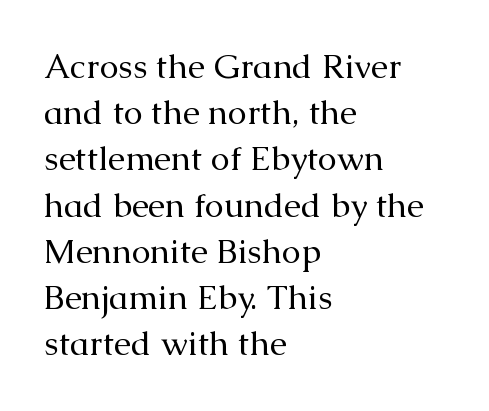
{"serif": "yes", "italic": "no", "bold": "no", "weight": "regular", "width": "normal", "stroke_contrast": "medium", "x_height": "medium", "monospaced": "no", "underline": "no", "align": "left", "line_spacing": "normal", "line_spacing_ratio": 1.36, "letter_spacing": "normal", "letter_spacing_em": 0.0, "glyph_px": 34}
